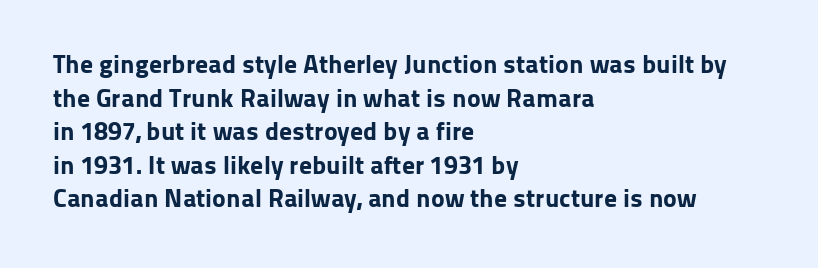
The image shows 26 px bold type, upright; set left-aligned, normal line spacing (1.29x), normal letter spacing, not underlined.
